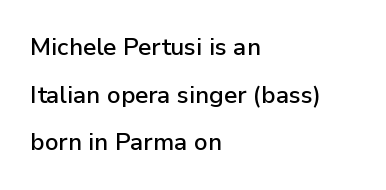
Q: Is the text italic (slanted)? A: No, it is upright.
Q: Is the text underlined? A: No.
Q: How is the paragraph aligned? A: Left-aligned.
Q: Is the spacing between letters normal or unusually wide? A: Normal.
Q: Is the spacing between lines tight, normal or loose? A: Loose.
